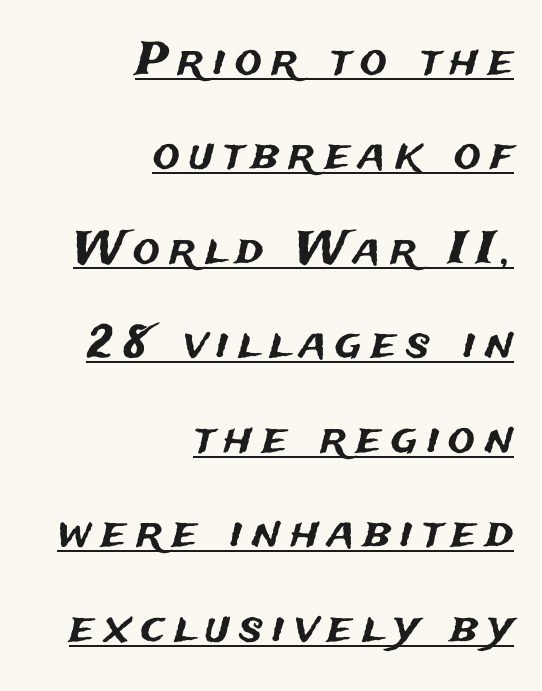
The letters carry no serifs — their stems end cleanly without finishing strokes. A typesetter would call this proportional, since set widths differ per character. The lines are quadded right. Like a heading marked for emphasis, these lines bear an underscore.
